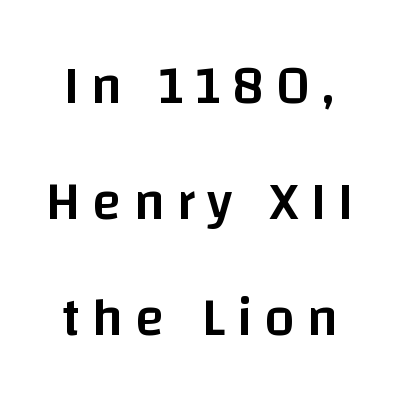
{"serif": "no", "italic": "no", "bold": "semi", "weight": "semibold", "width": "normal", "stroke_contrast": "low", "x_height": "large", "monospaced": "no", "underline": "no", "align": "center", "line_spacing": "loose", "line_spacing_ratio": 2.15, "letter_spacing": "wide", "letter_spacing_em": 0.22, "glyph_px": 54}
